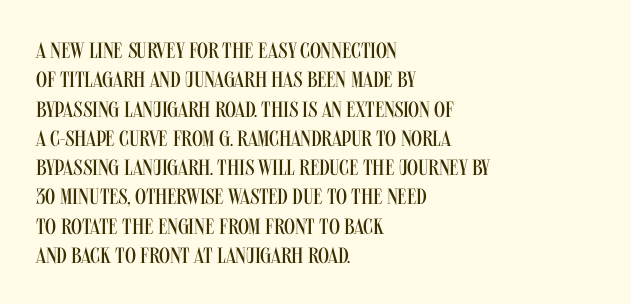
Caption: face not bold, strokes unweighted. Whoever set this chose a conventional vertical rhythm. This sample uses plain, unmodified letter spacing. The lettering stays uniformly vertical, giving the passage a roman look. Rule under the text: the space is simply empty.
